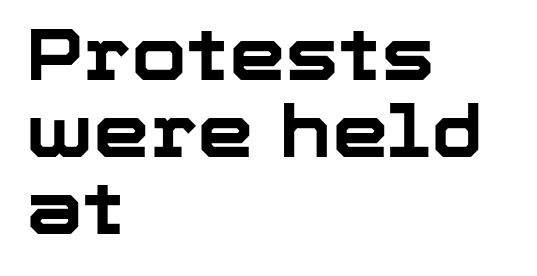
{"serif": "no", "italic": "no", "bold": "yes", "weight": "bold", "width": "normal", "stroke_contrast": "low", "x_height": "medium", "monospaced": "no", "underline": "no", "align": "left", "line_spacing": "tight", "line_spacing_ratio": 1.07, "letter_spacing": "normal", "letter_spacing_em": 0.0, "glyph_px": 72}
